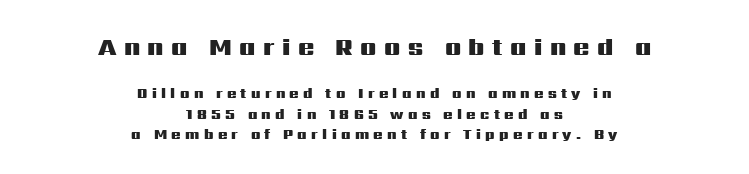
The image shows 24 px bold type, upright; set centered, normal line spacing (1.46x), unusually wide letter spacing (+0.31 em), not underlined; the first (top) block is 1.71x larger.
